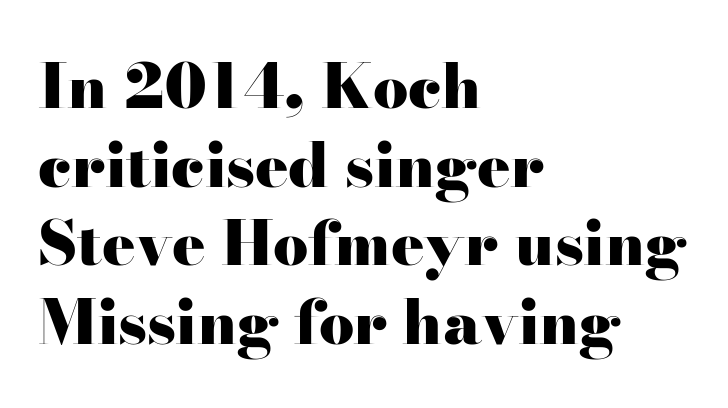
{"serif": "yes", "italic": "no", "bold": "yes", "weight": "heavy", "width": "wide", "stroke_contrast": "high", "x_height": "small", "monospaced": "no", "underline": "no", "align": "left", "line_spacing": "normal", "line_spacing_ratio": 1.27, "letter_spacing": "normal", "letter_spacing_em": 0.0, "glyph_px": 62}
